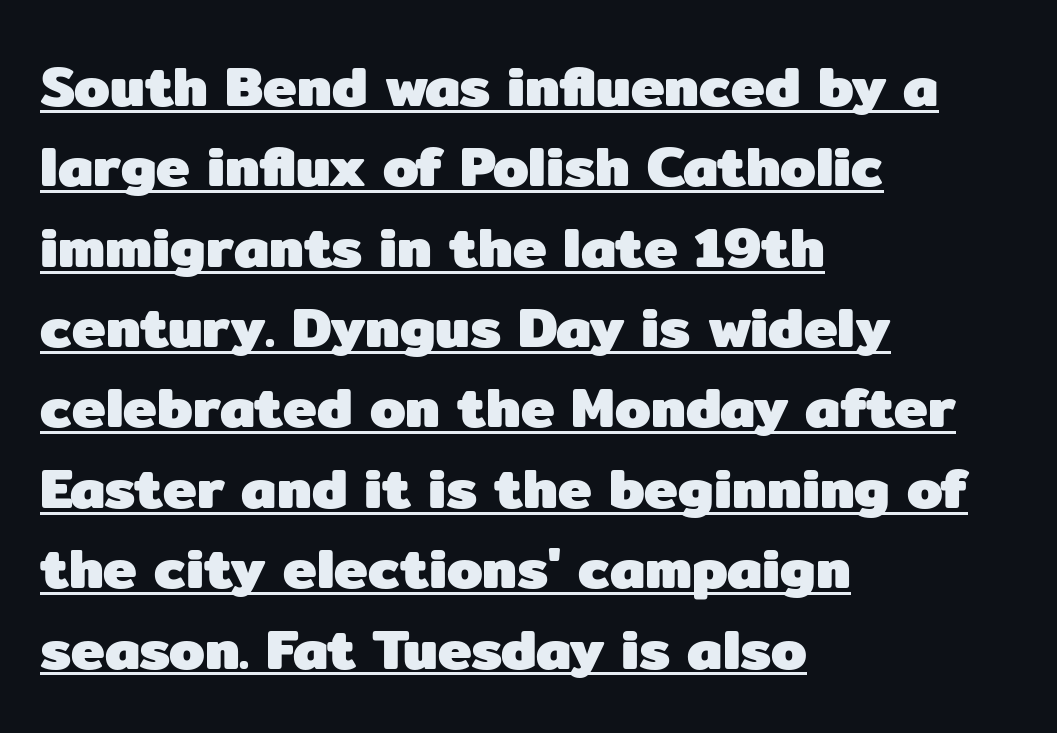
{"serif": "no", "italic": "no", "bold": "yes", "weight": "heavy", "width": "normal", "stroke_contrast": "low", "x_height": "medium", "monospaced": "no", "underline": "yes", "align": "left", "line_spacing": "normal", "line_spacing_ratio": 1.41, "letter_spacing": "normal", "letter_spacing_em": 0.0, "glyph_px": 57}
